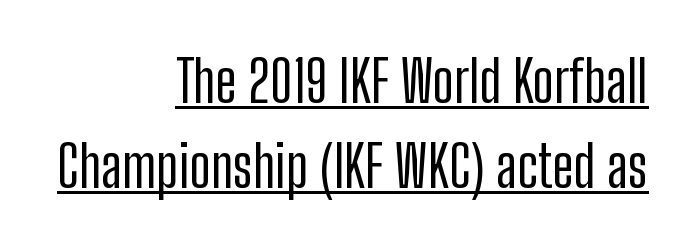
The image shows 58 px condensed sans-serif type, upright; set right-aligned, normal line spacing (1.47x), normal letter spacing, underlined; low stroke contrast and a medium x-height.
